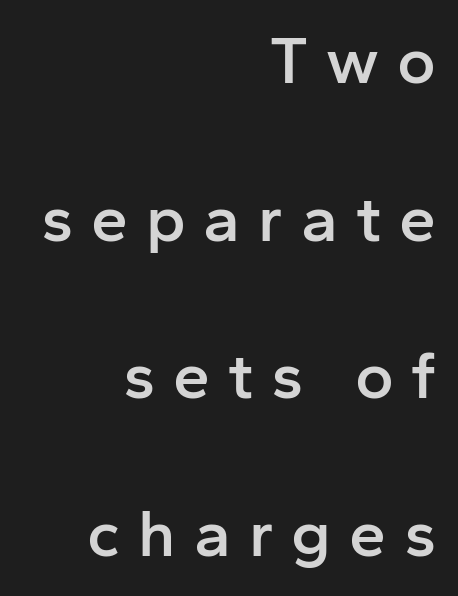
The image shows 66 px semibold sans-serif type, upright; set right-aligned, loose line spacing (2.39x), unusually wide letter spacing (+0.27 em), not underlined; low stroke contrast and a medium x-height.
